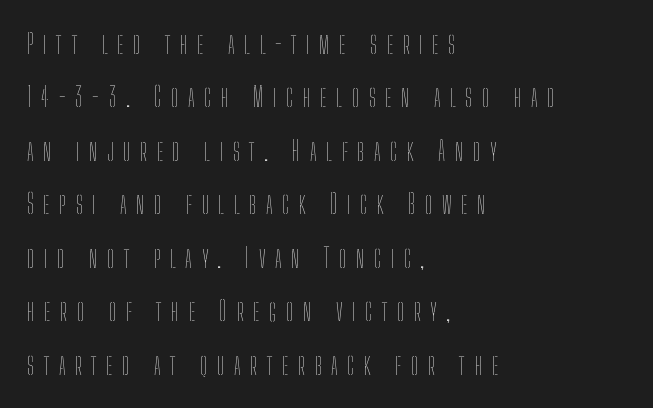
The image shows 27 px text type, upright; set left-aligned, loose line spacing (1.98x), unusually wide letter spacing (+0.35 em), not underlined.
